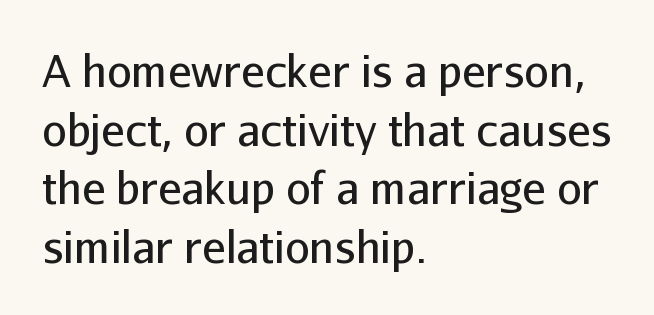
The typeface chosen for these lines omits serifs. Whoever set this chose a conventional vertical rhythm. Layout note: lines flush left. Think standard paragraph weight, or any step lighter than that. Spacing verdict: proportional, widths tailored to each character.
